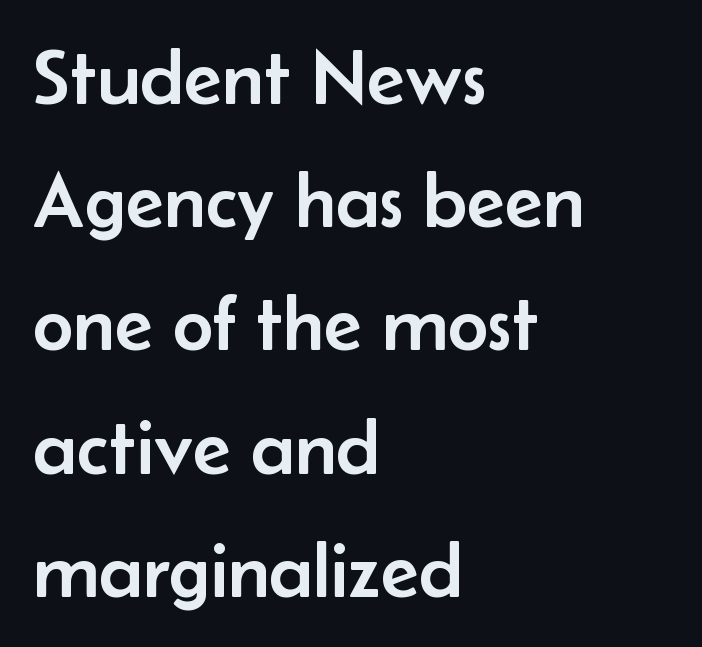
The image shows 79 px sans-serif type, upright; set left-aligned, normal line spacing (1.56x), normal letter spacing, not underlined; low stroke contrast and a small x-height.
